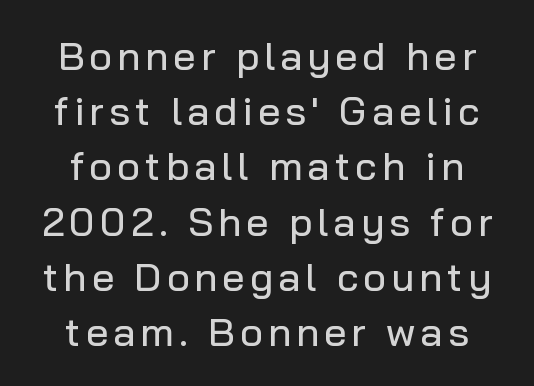
No italicization has been applied; the sample stays upright. Compared with typical paragraphs, the rows here are spaced about the same. Each letter keeps its own natural width here, so spacing adapts to shape. The gap between lines stays unmarked. Unlike a traditional serif, this face leaves its strokes unadorned.
